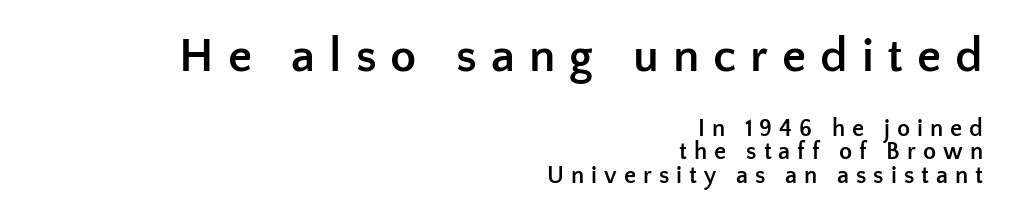
Q: Is the text bold? A: Yes.
Q: Is the text italic (slanted)? A: No, it is upright.
Q: Is the typeface a serif or a sans-serif typeface? A: Sans-serif.
Q: Is the text underlined? A: No.
Q: How is the paragraph aligned? A: Right-aligned.
Q: Is the spacing between letters normal or unusually wide? A: Unusually wide.
Q: Is the spacing between lines tight, normal or loose? A: Tight.
Q: Which block of text is set in a larger size, the first (top) or the second (bottom)? A: The first (top) one.
Q: Width (condensed, normal, or wide)? A: Normal.
Q: Stroke contrast? A: Low.
Q: x-height? A: Medium.
Q: Monospaced? A: No.
